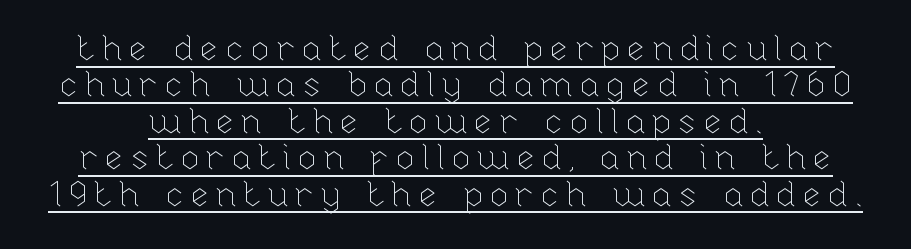
The image shows 35 px thin type, upright; set centered, tight line spacing (1.04x), underlined; low stroke contrast and a medium x-height.
